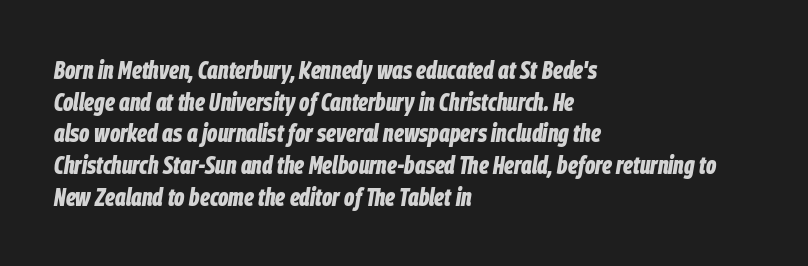
On the weight axis this lands at bold, roughly 700. The tracking reads as untouched default to a designer's eye. The lettering tilts uniformly, giving the passage an italic look. Nobody drew a line under any word here. The ragged edge is on the right, which tells us the setting is flush left.
